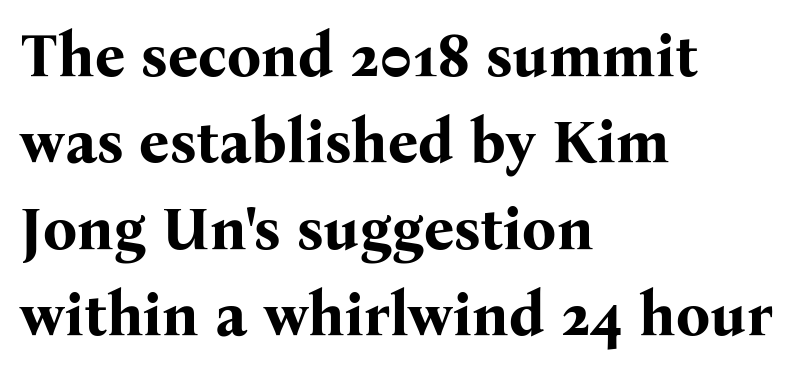
Q: Is the text bold? A: Yes.
Q: Is the text italic (slanted)? A: No, it is upright.
Q: Is the typeface a serif or a sans-serif typeface? A: Serif.
Q: Is the text underlined? A: No.
Q: How is the paragraph aligned? A: Left-aligned.
Q: Is the spacing between letters normal or unusually wide? A: Normal.
Q: Is the spacing between lines tight, normal or loose? A: Normal.
Q: Width (condensed, normal, or wide)? A: Normal.
Q: Stroke contrast? A: Medium.
Q: x-height? A: Medium.
Q: Monospaced? A: No.
